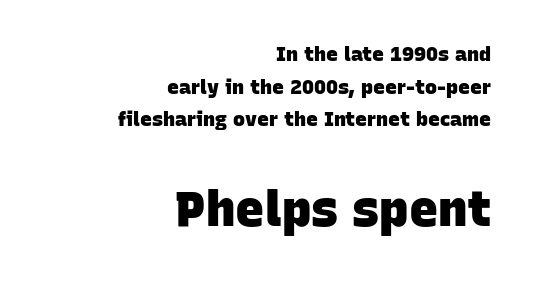
A typesetter would call this proportional, since set widths differ per character. Tracking value appears to be zero — textbook default spacing. Of the two passages, the one underneath uses the larger point size. Students, observe: this is what conventionally led text looks like. Font category for this specimen: sans-serif. Alignment: flush right.
